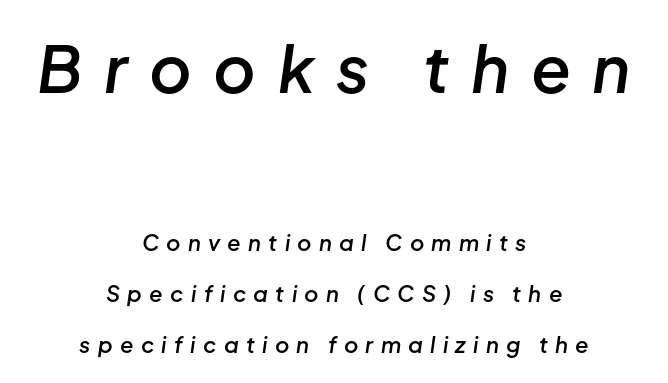
{"italic": "yes", "lean": "right", "slant_degrees": 8, "bold": "semi", "weight": "semibold", "width": "normal", "stroke_contrast": "low", "x_height": "medium", "monospaced": "no", "underline": "no", "align": "center", "line_spacing": "loose", "line_spacing_ratio": 2.32, "letter_spacing": "wide", "letter_spacing_em": 0.33, "larger_block": "first", "size_ratio": 2.95, "glyph_px": 65}
